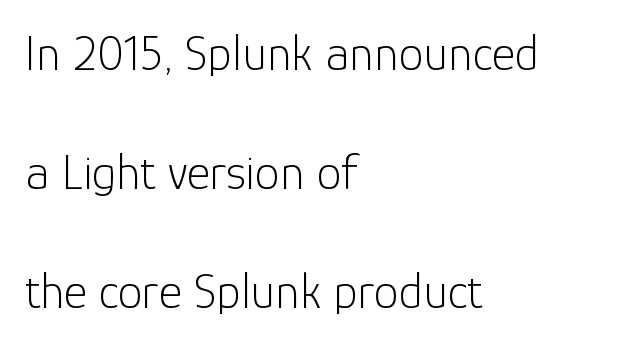
Standard letterfit; no display-style spreading of the glyphs. Any mark beneath the type? The region is blank. Horizontal bands of white between lines are thick stripes. Nothing heavy about these letters — not bold at all. Note the varied advance widths — an 'i' is clearly narrower than an 'm'. Quick note: not italic, upright.
